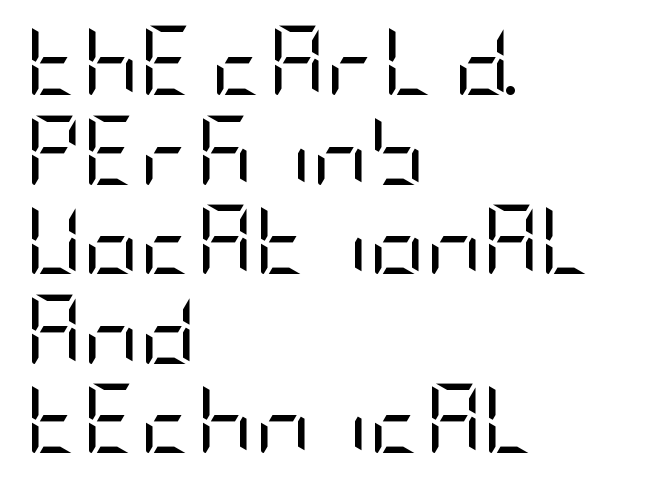
{"serif": "no", "italic": "no", "bold": "no", "weight": "regular", "width": "condensed", "stroke_contrast": "low", "x_height": "large", "underline": "no", "align": "left", "line_spacing": "normal", "line_spacing_ratio": 1.28, "letter_spacing": "normal", "letter_spacing_em": 0.0, "glyph_px": 70}
